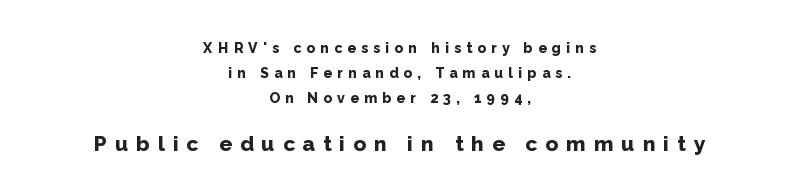
{"italic": "no", "bold": "yes", "underline": "no", "align": "center", "line_spacing_ratio": 1.78, "letter_spacing": "wide", "letter_spacing_em": 0.38, "larger_block": "second", "size_ratio": 1.5, "glyph_px": 21}
